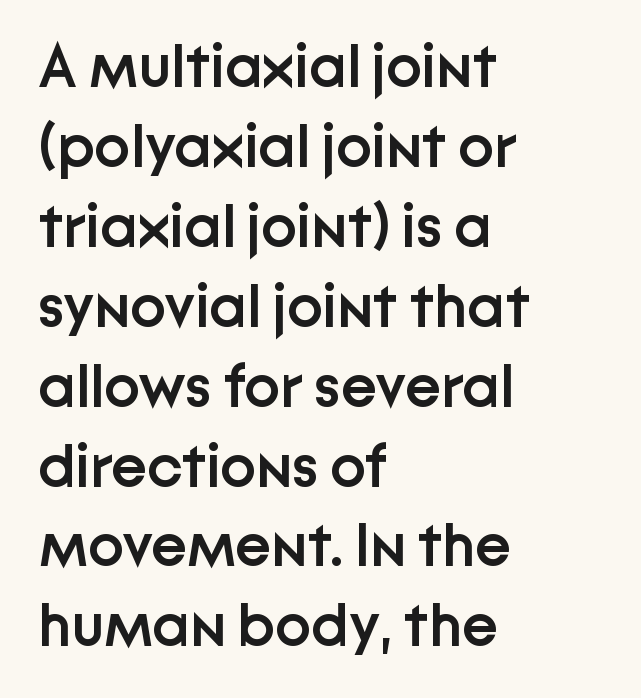
The image shows 61 px semibold sans-serif type, upright; set left-aligned, normal line spacing (1.31x), normal letter spacing, not underlined; low stroke contrast and a medium x-height.
